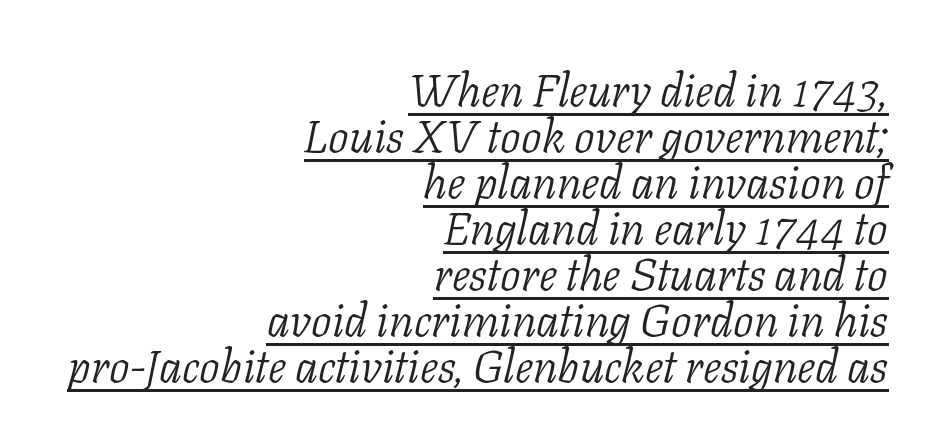
The font's italic variant was chosen for this text. Closely set lines give the paragraph a compact silhouette. The letterforms sit at book weight or below. Students, note that the glyphs here touch the page at normal intervals. Proportional: the letters do not fall into vertical columns.
